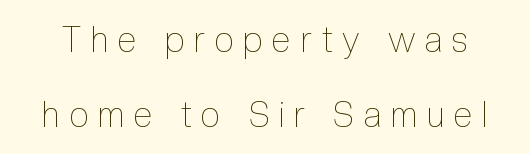
The image shows 35 px thin, condensed type, upright; set loose line spacing (2.14x), unusually wide letter spacing (+0.28 em), not underlined; a medium x-height.
